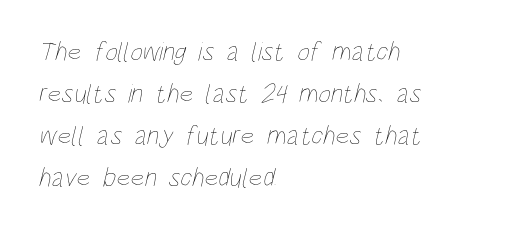
The compositor pushed each line to the left boundary. Summary of vertical rhythm: regular, with standard interline spacing. Honestly, there is no underline to notice here at all. Heft: none added — not bold.
